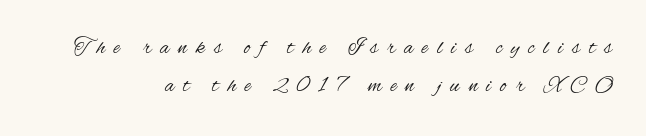
{"bold": "no", "underline": "no", "line_spacing_ratio": 1.74, "letter_spacing": "wide", "letter_spacing_em": 0.41, "glyph_px": 22}
